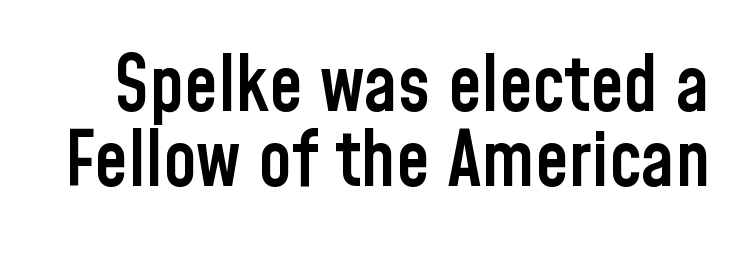
Short note: letters normally spaced. These lines carry some extra weight — a demibold, not a full bold. A clean baseline with only descenders dipping below it. These lines are rendered in a variable-pitch font.
